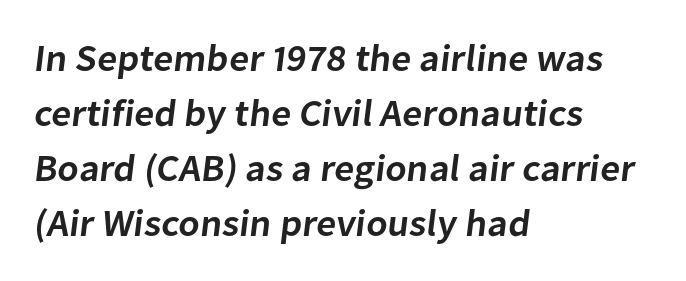
The image shows 38 px semibold sans-serif type; set left-aligned, normal line spacing (1.45x), normal letter spacing, not underlined; low stroke contrast and a medium x-height.
